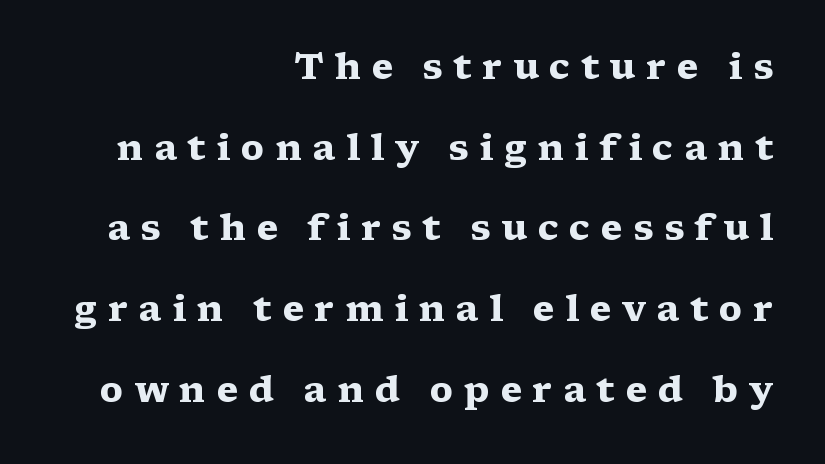
Italic: no, the glyphs are upright roman. Character widths vary here, with narrow letters taking less room than wide ones. A clean baseline with only descenders dipping below it. Widely set lines give the paragraph a tall, airy silhouette.
